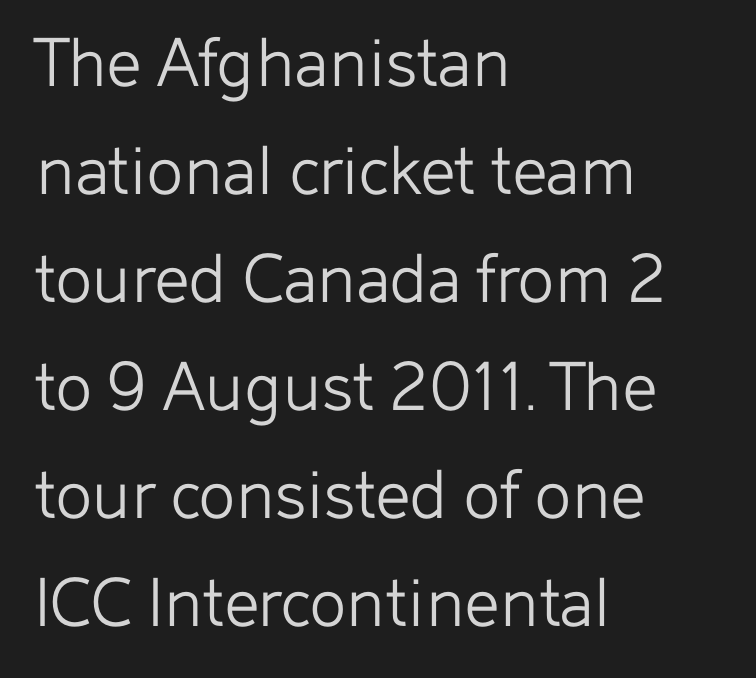
Q: Is the text bold? A: No.
Q: Is the text italic (slanted)? A: No, it is upright.
Q: Is the typeface a serif or a sans-serif typeface? A: Sans-serif.
Q: Is the text underlined? A: No.
Q: How is the paragraph aligned? A: Left-aligned.
Q: Is the spacing between letters normal or unusually wide? A: Normal.
Q: Is the spacing between lines tight, normal or loose? A: Normal.
Q: Width (condensed, normal, or wide)? A: Normal.
Q: Stroke contrast? A: Low.
Q: x-height? A: Medium.
Q: Monospaced? A: No.
